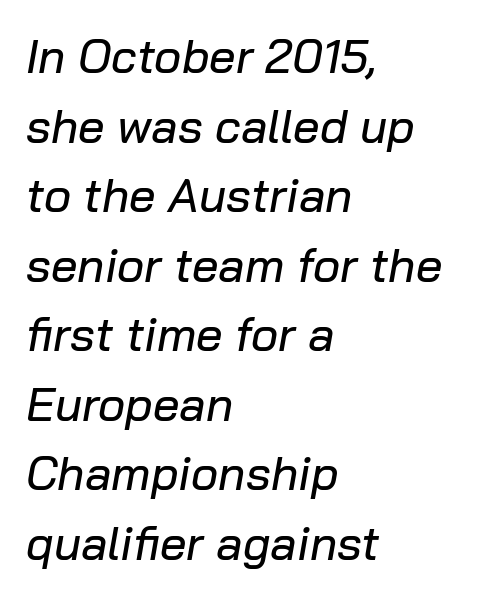
Q: Is the text italic (slanted)? A: Yes, it leans right by about 10 degrees.
Q: Is the text underlined? A: No.
Q: How is the paragraph aligned? A: Left-aligned.
Q: Is the spacing between letters normal or unusually wide? A: Normal.
Q: Is the spacing between lines tight, normal or loose? A: Normal.
Q: Width (condensed, normal, or wide)? A: Normal.
Q: Stroke contrast? A: Low.
Q: x-height? A: Medium.
Q: Monospaced? A: No.
